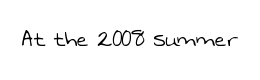
The image shows 25 px text type; set normal letter spacing, not underlined.
